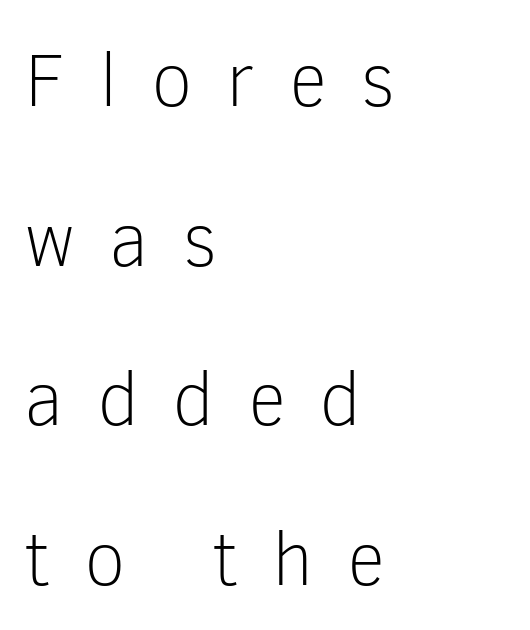
Q: Is the text bold? A: No.
Q: Is the text italic (slanted)? A: No, it is upright.
Q: Is the typeface a serif or a sans-serif typeface? A: Sans-serif.
Q: Is the text underlined? A: No.
Q: How is the paragraph aligned? A: Left-aligned.
Q: Is the spacing between letters normal or unusually wide? A: Unusually wide.
Q: Is the spacing between lines tight, normal or loose? A: Loose.
Q: Width (condensed, normal, or wide)? A: Normal.
Q: Stroke contrast? A: Low.
Q: x-height? A: Medium.
Q: Monospaced? A: No.
